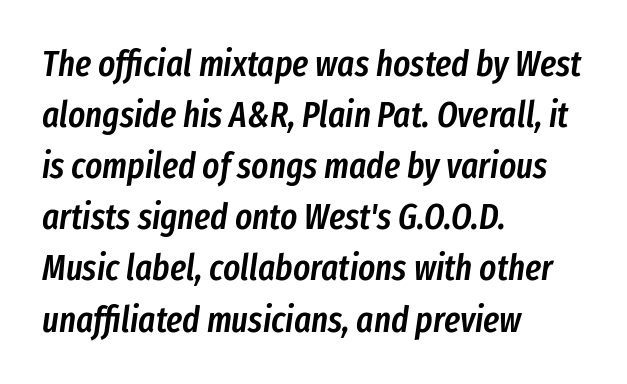
Q: Is the text bold? A: Semi-bold.
Q: Is the text italic (slanted)? A: Yes, it leans right by about 8 degrees.
Q: Is the text underlined? A: No.
Q: How is the paragraph aligned? A: Left-aligned.
Q: Is the spacing between letters normal or unusually wide? A: Normal.
Q: Is the spacing between lines tight, normal or loose? A: Normal.
Q: Width (condensed, normal, or wide)? A: Condensed.
Q: Stroke contrast? A: Low.
Q: x-height? A: Medium.
Q: Monospaced? A: No.
